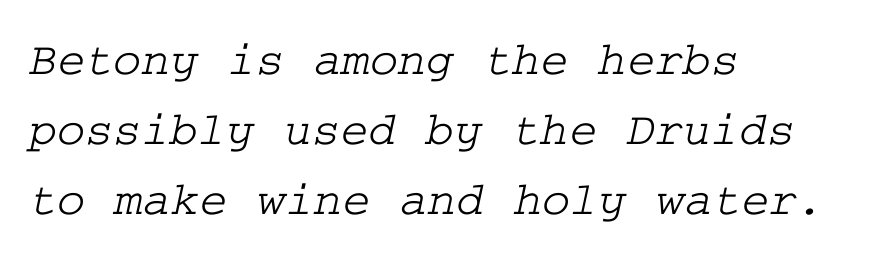
{"serif": "yes", "width": "wide", "stroke_contrast": "low", "x_height": "medium", "underline": "no", "align": "left", "line_spacing": "normal", "line_spacing_ratio": 1.46, "letter_spacing": "normal", "letter_spacing_em": 0.0, "glyph_px": 48}
